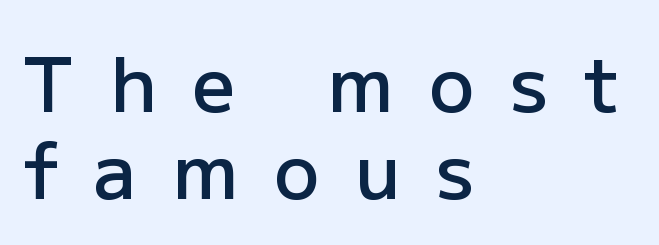
Q: Is the text bold? A: Semi-bold.
Q: Is the text italic (slanted)? A: No, it is upright.
Q: Is the typeface a serif or a sans-serif typeface? A: Sans-serif.
Q: Is the text underlined? A: No.
Q: How is the paragraph aligned? A: Left-aligned.
Q: Is the spacing between letters normal or unusually wide? A: Unusually wide.
Q: Is the spacing between lines tight, normal or loose? A: Tight.
Q: Width (condensed, normal, or wide)? A: Normal.
Q: Stroke contrast? A: Low.
Q: x-height? A: Medium.
Q: Monospaced? A: No.
